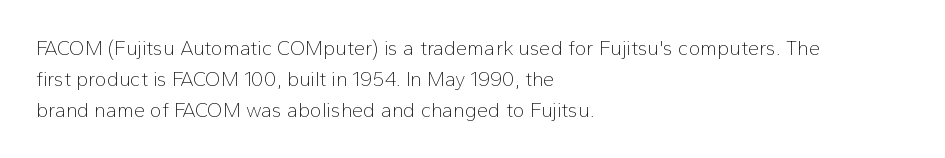
The face looks like a standard text weight, possibly lighter. The type is set solid horizontally, with unmodified tracking. The lettering stays uniformly vertical, giving the passage a roman look. Leading: standard. Casual observation: everything's shoved over to the left.
